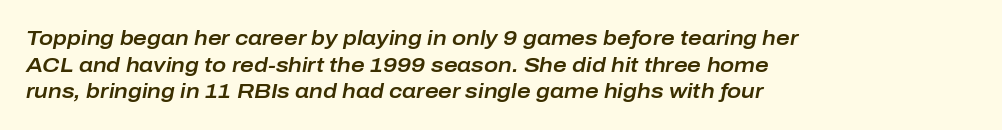
Q: Is the text italic (slanted)? A: Yes, it leans right by about 10 degrees.
Q: Is the text underlined? A: No.
Q: How is the paragraph aligned? A: Left-aligned.
Q: Is the spacing between letters normal or unusually wide? A: Normal.
Q: Is the spacing between lines tight, normal or loose? A: Normal.
